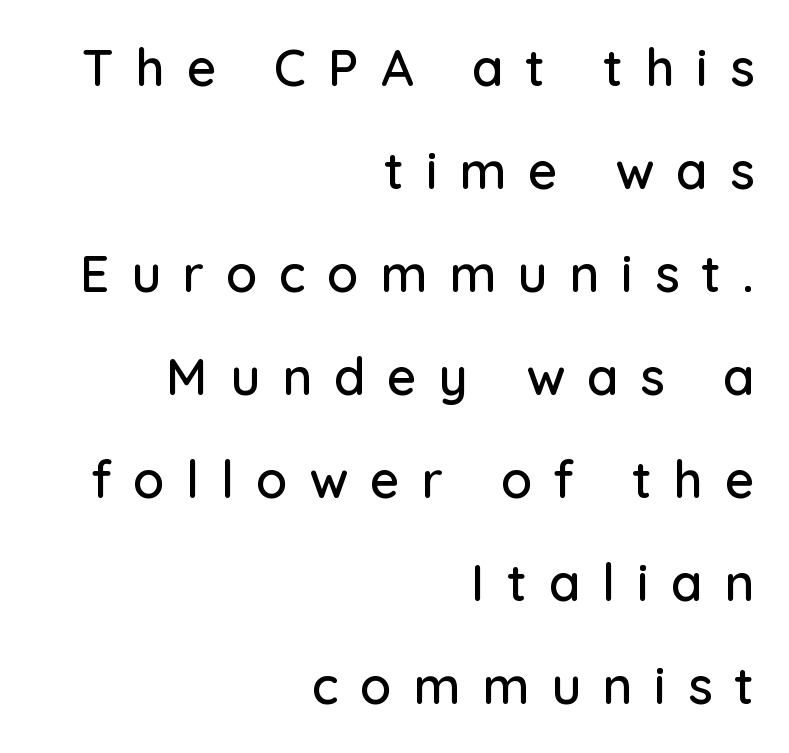
{"serif": "no", "italic": "no", "width": "normal", "stroke_contrast": "low", "x_height": "medium", "monospaced": "no", "underline": "no", "align": "right", "line_spacing": "loose", "line_spacing_ratio": 2.02, "letter_spacing": "wide", "letter_spacing_em": 0.43, "glyph_px": 51}
